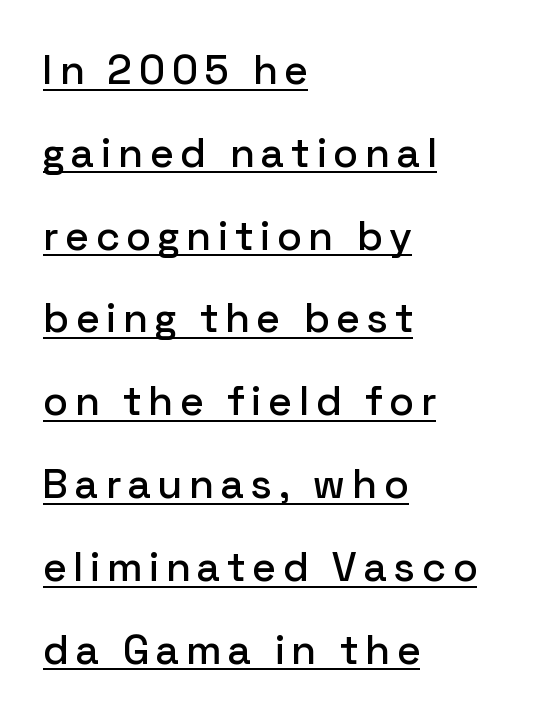
The image shows 41 px sans-serif type, upright; set left-aligned, loose line spacing (2.02x), underlined; low stroke contrast and a medium x-height.
